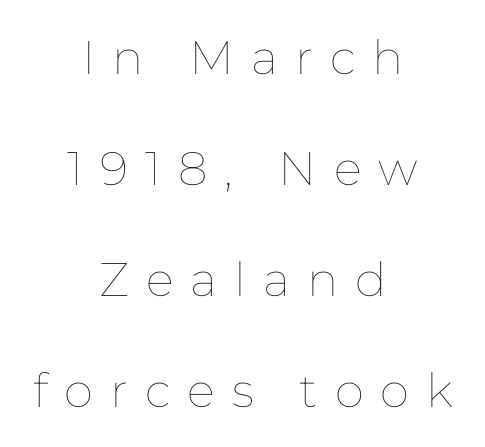
{"italic": "no", "bold": "no", "weight": "thin", "width": "normal", "stroke_contrast": "low", "x_height": "medium", "monospaced": "no", "underline": "no", "align": "center", "line_spacing": "loose", "line_spacing_ratio": 2.36, "letter_spacing": "wide", "letter_spacing_em": 0.36, "glyph_px": 47}
